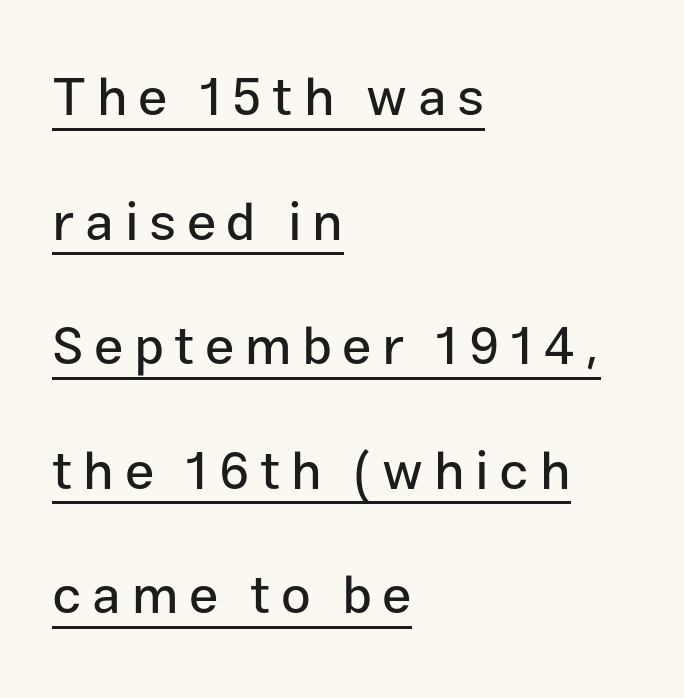
These lines are rendered in a variable-pitch font. The ragged edge is on the right, which tells us the setting is flush left. Somebody hit Ctrl+U on this one — the words are underlined. Nope, not italic — everything's standing straight. This sample trades compactness for vertical openness between lines.
